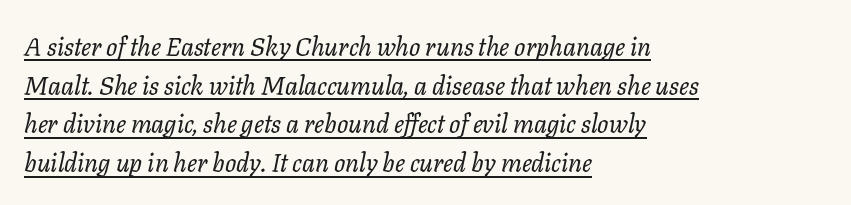
{"italic": "yes", "lean": "right", "slant_degrees": 11, "bold": "no", "underline": "yes", "align": "left", "line_spacing": "normal", "line_spacing_ratio": 1.55, "letter_spacing": "normal", "letter_spacing_em": 0.0, "glyph_px": 25}
